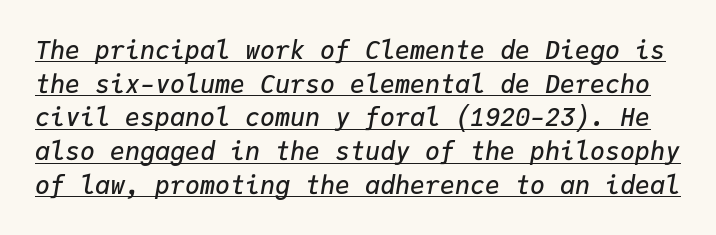
The image shows 25 px text type, italic (leaning right); set normal line spacing (1.35x), normal letter spacing, underlined.
